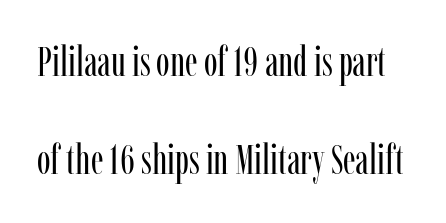
Q: Is the text bold? A: No.
Q: Is the text italic (slanted)? A: No, it is upright.
Q: Is the typeface a serif or a sans-serif typeface? A: Serif.
Q: Is the text underlined? A: No.
Q: Is the spacing between letters normal or unusually wide? A: Normal.
Q: Is the spacing between lines tight, normal or loose? A: Loose.
Q: Width (condensed, normal, or wide)? A: Condensed.
Q: Stroke contrast? A: Low.
Q: x-height? A: Medium.
Q: Monospaced? A: No.
